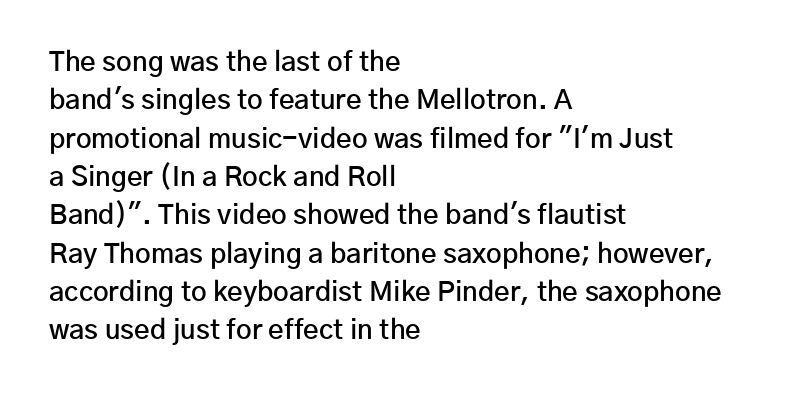
{"italic": "no", "bold": "semi", "underline": "no", "align": "left", "line_spacing": "normal", "line_spacing_ratio": 1.42, "letter_spacing": "normal", "letter_spacing_em": 0.0, "glyph_px": 27}
